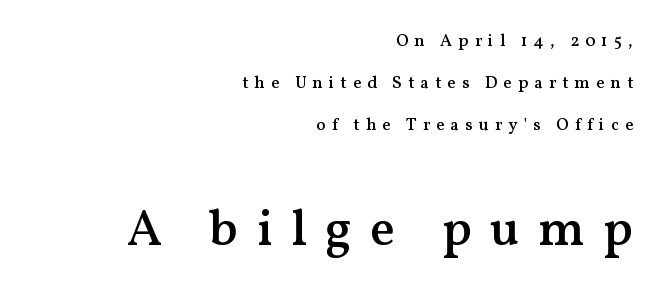
{"serif": "yes", "italic": "no", "bold": "semi", "weight": "semibold", "width": "normal", "stroke_contrast": "medium", "x_height": "medium", "monospaced": "no", "underline": "no", "align": "right", "line_spacing": "loose", "line_spacing_ratio": 2.48, "letter_spacing": "wide", "letter_spacing_em": 0.36, "larger_block": "second", "size_ratio": 3.0, "glyph_px": 51}
